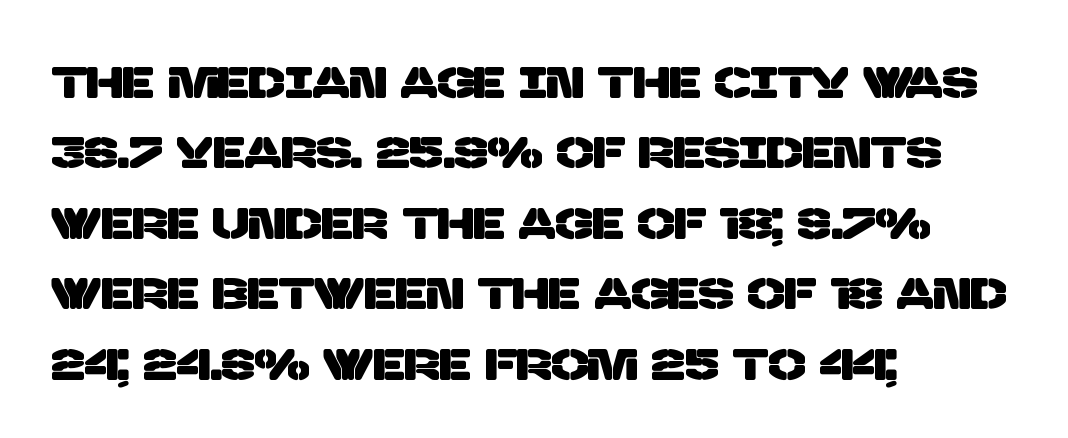
The image shows 44 px sans-serif type; set left-aligned, normal line spacing (1.6x), normal letter spacing, not underlined; low stroke contrast and a large x-height.
